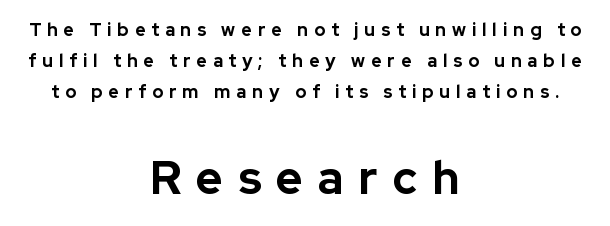
The image shows 46 px bold sans-serif type, upright; set centered, line spacing 1.72x, unusually wide letter spacing (+0.33 em), not underlined; the second (bottom) block is 2.56x larger; low stroke contrast and a medium x-height.
